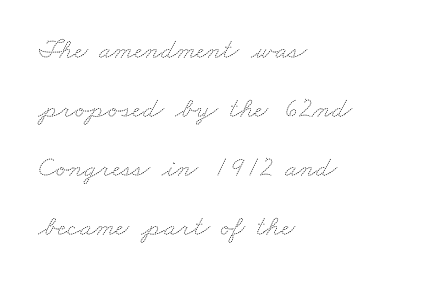
In terms of letterspacing, this is plain default setting. The font sits on the lighter half of the weight spectrum, regular included. These lines are rendered in a variable-pitch font. The space beneath each line is pristine and unruled. Successive baselines arrive slowly, with a big drop between each. This rendering uses left alignment, leaving the right contour irregular.
